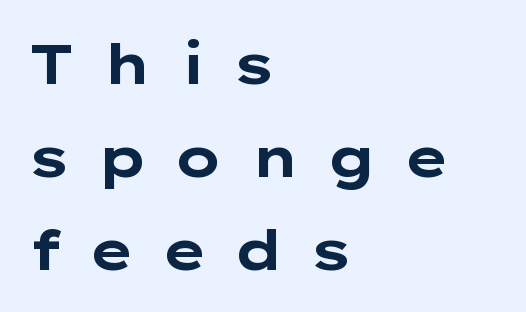
Q: Is the text bold? A: Yes.
Q: Is the text italic (slanted)? A: No, it is upright.
Q: Is the typeface a serif or a sans-serif typeface? A: Sans-serif.
Q: Is the text underlined? A: No.
Q: How is the paragraph aligned? A: Left-aligned.
Q: Is the spacing between letters normal or unusually wide? A: Unusually wide.
Q: Is the spacing between lines tight, normal or loose? A: Normal.
Q: Width (condensed, normal, or wide)? A: Wide.
Q: Stroke contrast? A: Low.
Q: x-height? A: Medium.
Q: Monospaced? A: No.
